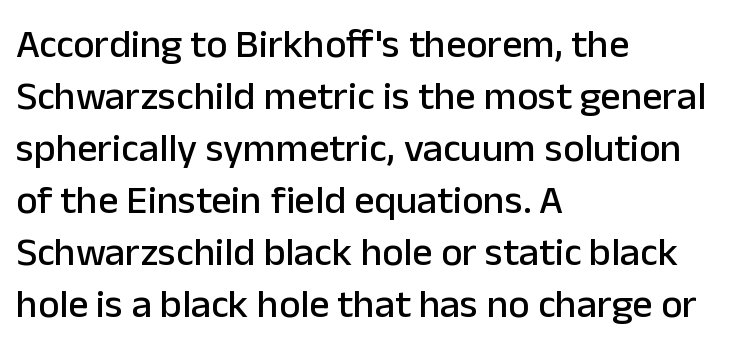
The passage shown is not underscored anywhere. Standard letterfit; no display-style spreading of the glyphs. Nope, no serifs anywhere on these letters. This block has exactly the height ordinary leading produces.
